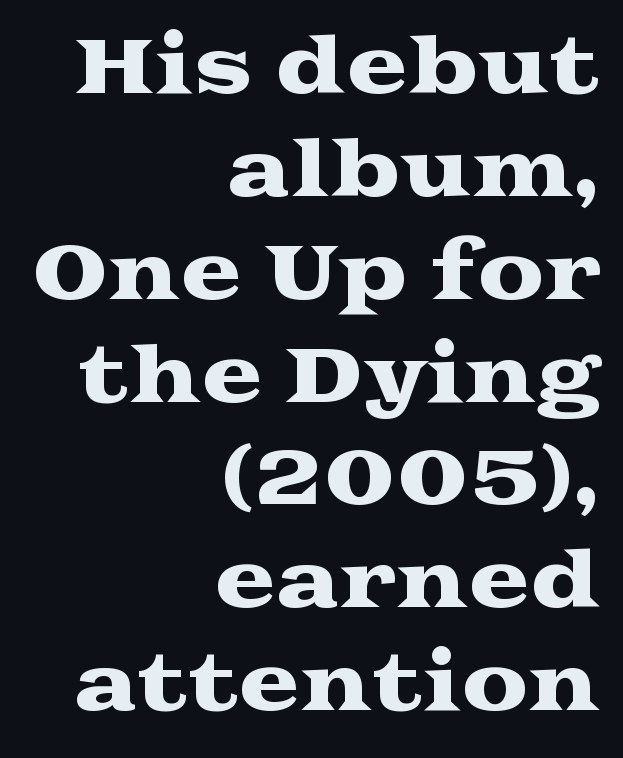
{"serif": "yes", "italic": "no", "width": "wide", "stroke_contrast": "medium", "x_height": "medium", "monospaced": "no", "underline": "no", "align": "right", "line_spacing": "normal", "line_spacing_ratio": 1.39, "letter_spacing": "normal", "letter_spacing_em": 0.0, "glyph_px": 74}
